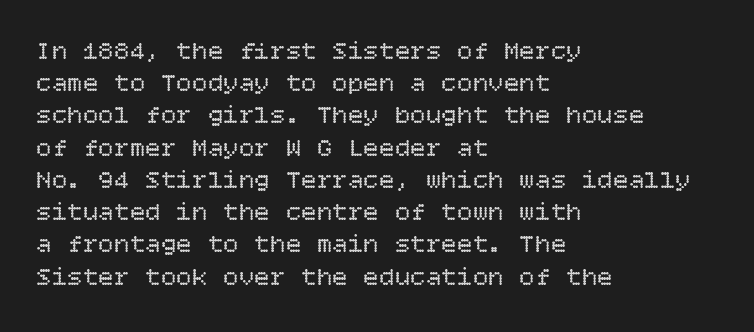
Q: Is the text bold? A: No.
Q: Is the text italic (slanted)? A: No, it is upright.
Q: Is the text underlined? A: No.
Q: How is the paragraph aligned? A: Left-aligned.
Q: Is the spacing between letters normal or unusually wide? A: Normal.
